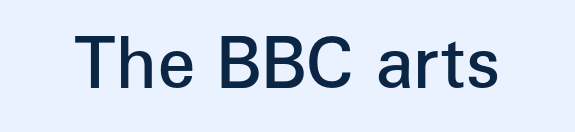
I'd describe the lettering as semibold — firm but not a full bold. Glyph-to-glyph distance matches everyday printed text. The characters display no serif detailing; their extremities are plain. Spacing verdict: proportional, widths tailored to each character. A bare baseline throughout the passage. Posture: upright roman.
